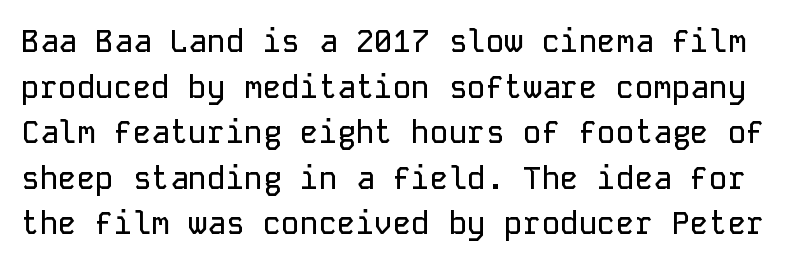
The image shows 31 px sans-serif type, upright, monospaced; set normal line spacing (1.47x), normal letter spacing, not underlined; low stroke contrast and a medium x-height.
